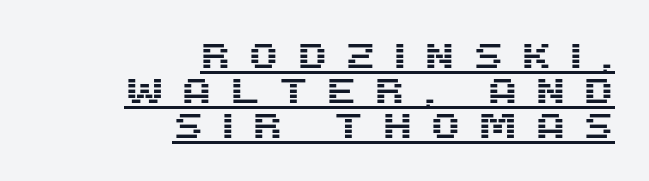
The image shows 35 px sans-serif type, upright; set right-aligned, tight line spacing (1.0x), unusually wide letter spacing (+0.5 em), underlined; medium stroke contrast and a large x-height.
